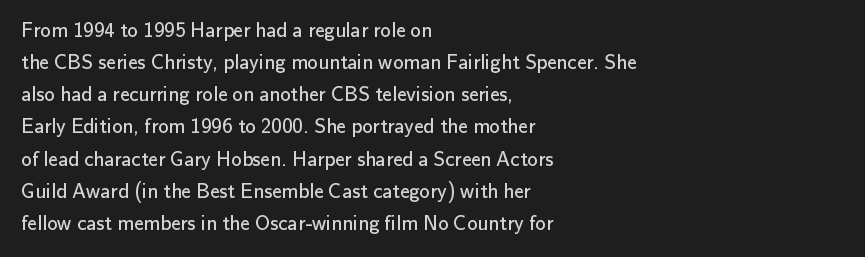
The image shows 21 px text type, upright; set left-aligned, normal line spacing (1.53x), normal letter spacing, not underlined.
